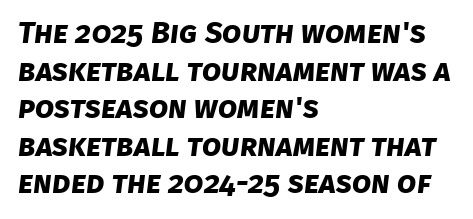
A full-strength bold gives these letters their thick strokes. Leftover space on each line is placed entirely after the last word. Standard letterfit; no display-style spreading of the glyphs. You can tell from the bare stems that sans-serif type was used.
